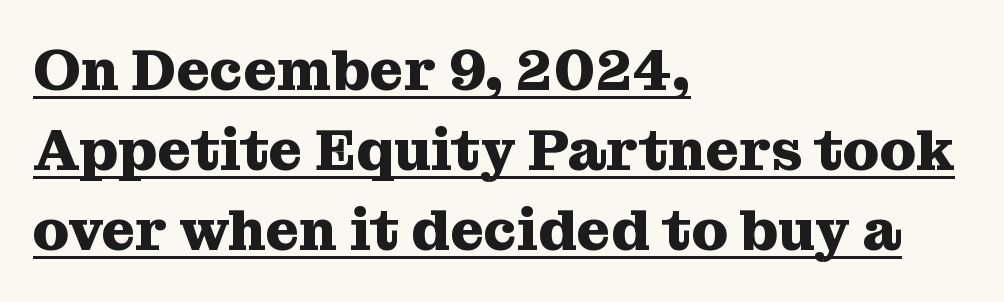
Q: Is the text bold? A: Yes.
Q: Is the text italic (slanted)? A: No, it is upright.
Q: Is the typeface a serif or a sans-serif typeface? A: Serif.
Q: Is the text underlined? A: Yes.
Q: How is the paragraph aligned? A: Left-aligned.
Q: Is the spacing between letters normal or unusually wide? A: Normal.
Q: Is the spacing between lines tight, normal or loose? A: Normal.
Q: Width (condensed, normal, or wide)? A: Normal.
Q: Stroke contrast? A: Medium.
Q: x-height? A: Medium.
Q: Monospaced? A: No.
